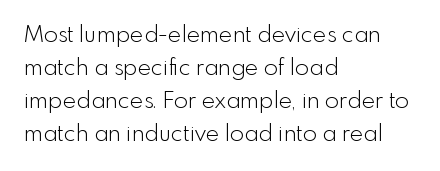
The image shows 23 px text type, upright; set left-aligned, normal line spacing (1.43x), normal letter spacing, not underlined.
